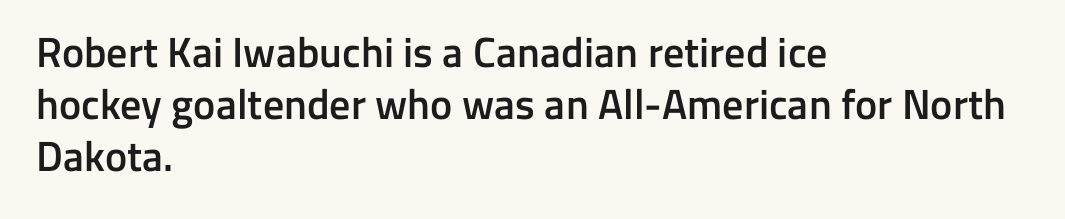
Stroke thickness is moderately raised; the sample reads as semibold. Note: no serifs on the glyphs. Left-aligned paragraph, ragged on the right. Nobody touched the tracking dial on this one. Letters rest on an invisible, unmarked baseline. A typesetter would mark this as roman, not italic.
